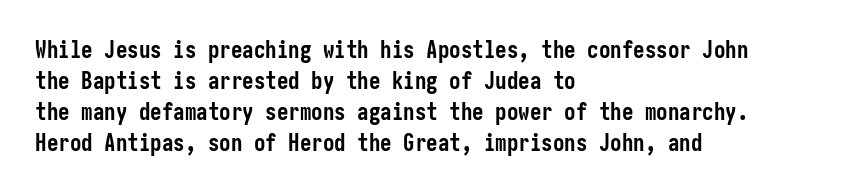
{"italic": "no", "bold": "yes", "underline": "no", "align": "left", "line_spacing": "normal", "line_spacing_ratio": 1.35, "letter_spacing": "normal", "letter_spacing_em": 0.0, "glyph_px": 23}
